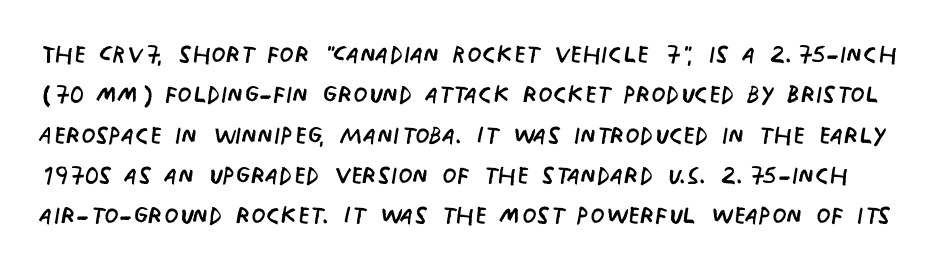
Has an underline been added? It has not. Regarding serifs, this sample does without them. There is no visible air inserted between adjacent glyphs. The weight would be labelled regular, book, light, or lighter still.
